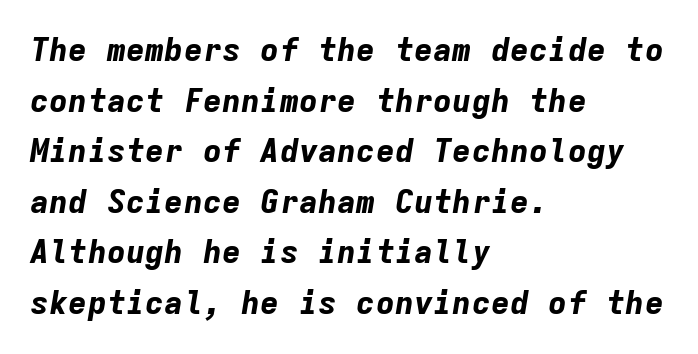
The image shows 32 px bold type, italic (leaning right), monospaced; set left-aligned, normal line spacing (1.58x), normal letter spacing, not underlined; low stroke contrast and a medium x-height.
